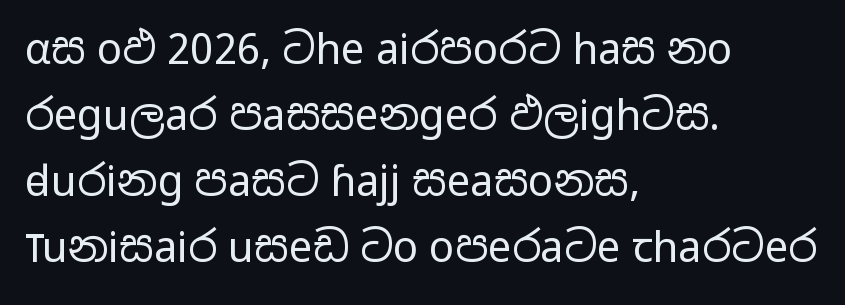
{"serif": "no", "italic": "no", "bold": "no", "weight": "regular", "width": "wide", "stroke_contrast": "low", "x_height": "medium", "monospaced": "no", "underline": "no", "align": "left", "line_spacing": "normal", "line_spacing_ratio": 1.57, "letter_spacing": "normal", "letter_spacing_em": 0.0, "glyph_px": 42}
